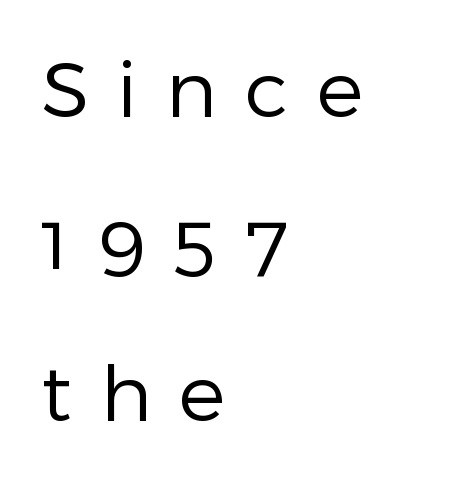
The image shows 78 px regular-weight sans-serif type, upright; set left-aligned, loose line spacing (1.95x), unusually wide letter spacing (+0.36 em), not underlined; low stroke contrast and a medium x-height.
